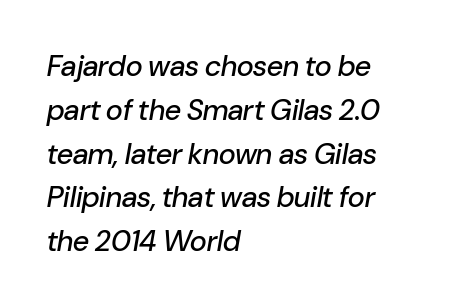
Rule under the text: the space is simply empty. The letters advance in unequal steps, a hallmark of proportional type. The paragraph shown leans on its left margin. How are the letters spaced? Ordinarily, with no added tracking.
